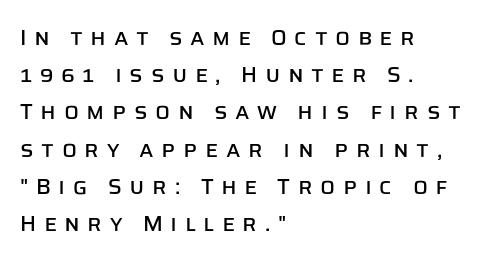
Q: Is the text italic (slanted)? A: No, it is upright.
Q: Is the text underlined? A: No.
Q: How is the paragraph aligned? A: Left-aligned.
Q: Is the spacing between letters normal or unusually wide? A: Unusually wide.
Q: Is the spacing between lines tight, normal or loose? A: Normal.
